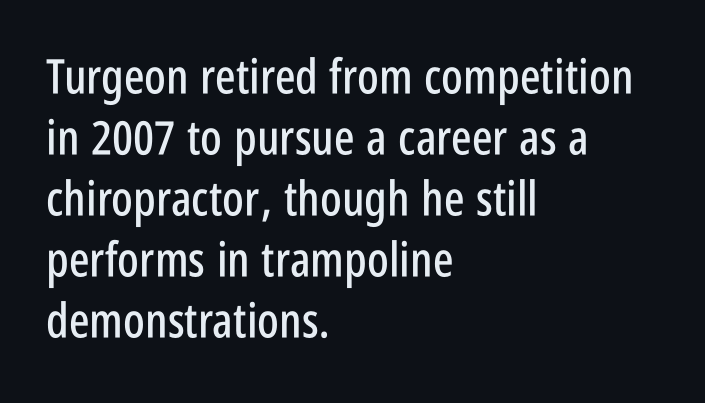
Q: Is the text italic (slanted)? A: No, it is upright.
Q: Is the typeface a serif or a sans-serif typeface? A: Sans-serif.
Q: Is the text underlined? A: No.
Q: How is the paragraph aligned? A: Left-aligned.
Q: Is the spacing between letters normal or unusually wide? A: Normal.
Q: Is the spacing between lines tight, normal or loose? A: Normal.
Q: Width (condensed, normal, or wide)? A: Condensed.
Q: Stroke contrast? A: Low.
Q: x-height? A: Large.
Q: Monospaced? A: No.
